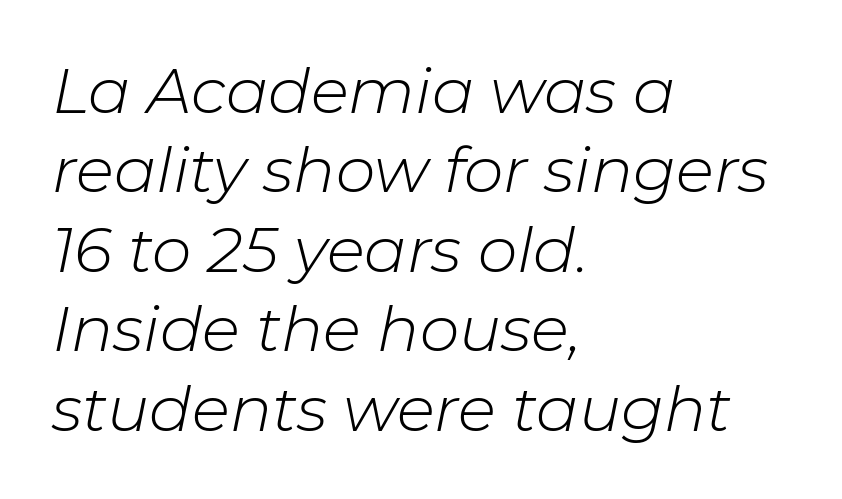
{"italic": "yes", "lean": "right", "slant_degrees": 11, "bold": "no", "weight": "light", "width": "normal", "stroke_contrast": "low", "x_height": "medium", "monospaced": "no", "underline": "no", "align": "left", "line_spacing": "normal", "line_spacing_ratio": 1.26, "letter_spacing": "normal", "letter_spacing_em": 0.0, "glyph_px": 63}
